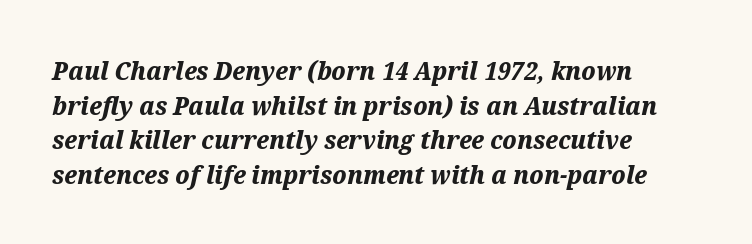
{"italic": "yes", "lean": "right", "slant_degrees": 12, "bold": "yes", "underline": "no", "align": "left", "line_spacing": "normal", "line_spacing_ratio": 1.33, "letter_spacing": "normal", "letter_spacing_em": 0.0, "glyph_px": 26}
